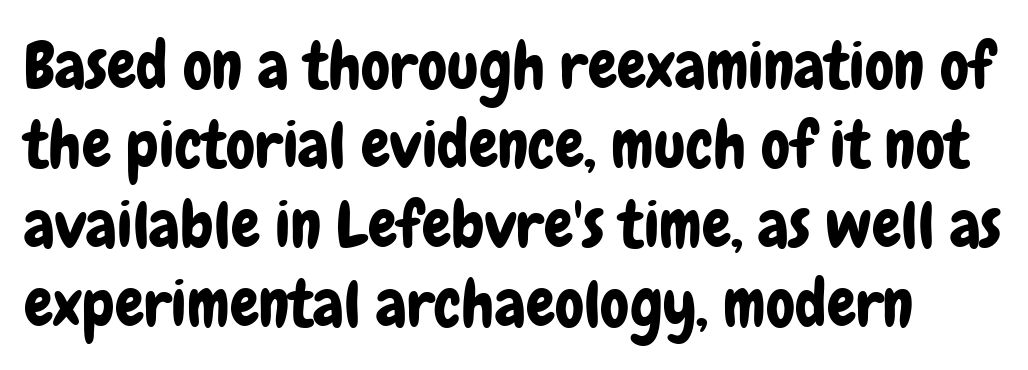
{"serif": "no", "italic": "no", "width": "condensed", "stroke_contrast": "low", "x_height": "medium", "monospaced": "no", "underline": "no", "line_spacing_ratio": 1.22, "letter_spacing": "normal", "letter_spacing_em": 0.0, "glyph_px": 65}
